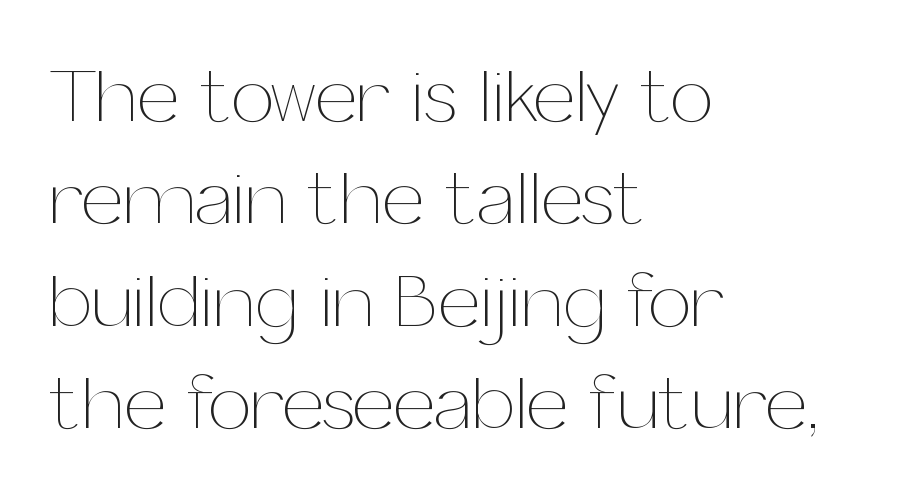
The image shows 77 px thin type, upright; set left-aligned, normal line spacing (1.33x), normal letter spacing, not underlined; medium stroke contrast and a medium x-height.
